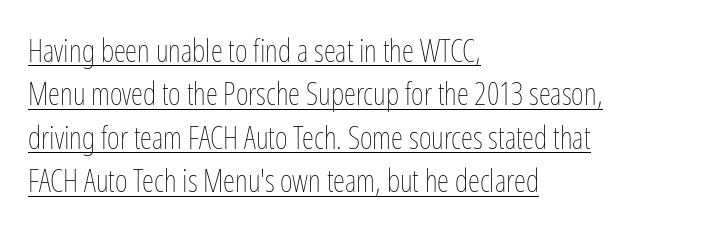
Q: Is the text bold? A: No.
Q: Is the text italic (slanted)? A: No, it is upright.
Q: Is the text underlined? A: Yes.
Q: How is the paragraph aligned? A: Left-aligned.
Q: Is the spacing between letters normal or unusually wide? A: Normal.
Q: Is the spacing between lines tight, normal or loose? A: Normal.
Q: Width (condensed, normal, or wide)? A: Condensed.
Q: Stroke contrast? A: Low.
Q: x-height? A: Medium.
Q: Monospaced? A: No.
